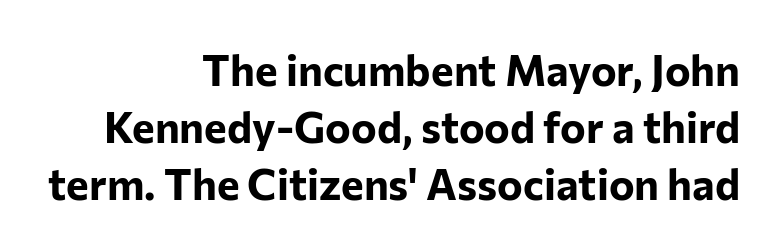
{"serif": "no", "italic": "no", "bold": "yes", "weight": "bold", "width": "normal", "stroke_contrast": "low", "x_height": "medium", "monospaced": "no", "underline": "no", "align": "right", "line_spacing": "normal", "line_spacing_ratio": 1.33, "letter_spacing": "normal", "letter_spacing_em": 0.0, "glyph_px": 43}
